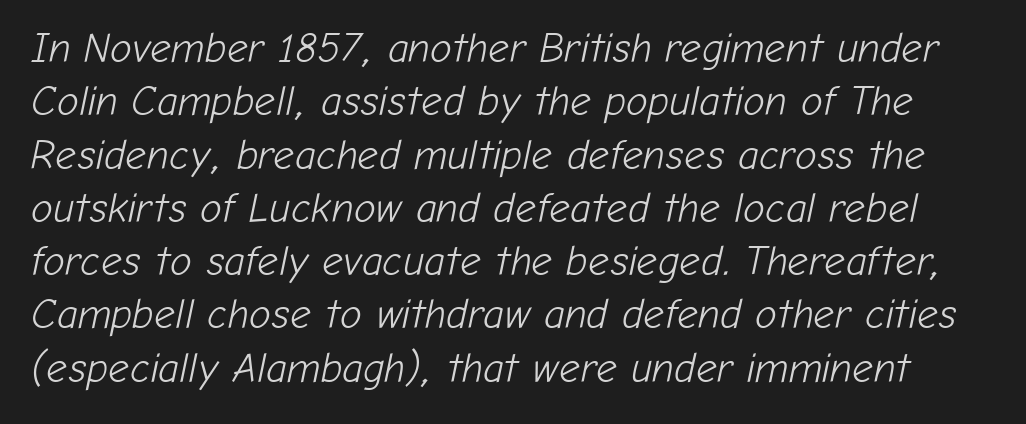
Q: Is the text bold? A: No.
Q: Is the text italic (slanted)? A: Yes, it leans right by about 12 degrees.
Q: Is the text underlined? A: No.
Q: Is the spacing between letters normal or unusually wide? A: Normal.
Q: Is the spacing between lines tight, normal or loose? A: Normal.
Q: Width (condensed, normal, or wide)? A: Normal.
Q: Stroke contrast? A: Low.
Q: x-height? A: Medium.
Q: Monospaced? A: No.
